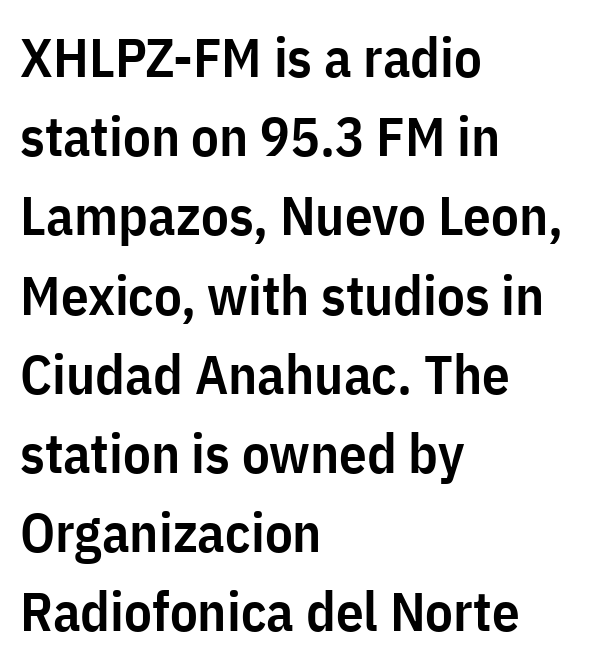
Q: Is the text bold? A: Semi-bold.
Q: Is the text italic (slanted)? A: No, it is upright.
Q: Is the typeface a serif or a sans-serif typeface? A: Sans-serif.
Q: Is the text underlined? A: No.
Q: How is the paragraph aligned? A: Left-aligned.
Q: Is the spacing between letters normal or unusually wide? A: Normal.
Q: Is the spacing between lines tight, normal or loose? A: Normal.
Q: Width (condensed, normal, or wide)? A: Condensed.
Q: Stroke contrast? A: Low.
Q: x-height? A: Medium.
Q: Monospaced? A: No.
